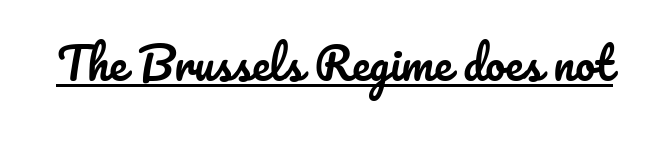
{"width": "normal", "stroke_contrast": "low", "x_height": "small", "monospaced": "no", "underline": "yes", "letter_spacing": "normal", "letter_spacing_em": 0.0, "glyph_px": 44}
